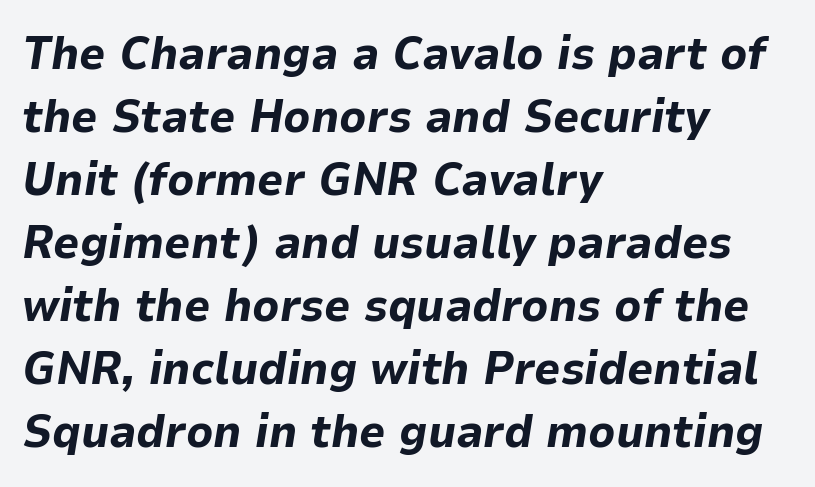
The paragraph shown leans on its left margin. The rendering uses a bold face; every stroke is thick and dark. Only glyphs here, with clear space below each row. You can tell it's italic because the verticals aren't actually vertical.
